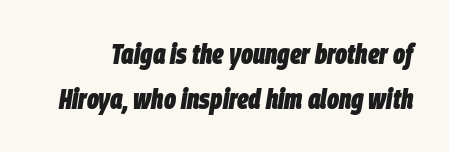
The image shows 28 px heavy, condensed type, italic (leaning right); set normal line spacing (1.59x), normal letter spacing, not underlined; low stroke contrast and a large x-height.
